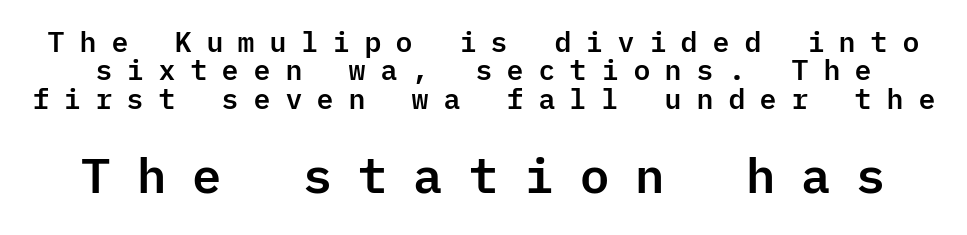
{"serif": "no", "italic": "no", "width": "normal", "stroke_contrast": "low", "x_height": "medium", "monospaced": "yes", "underline": "no", "line_spacing": "tight", "line_spacing_ratio": 1.01, "letter_spacing": "wide", "letter_spacing_em": 0.49, "larger_block": "second", "size_ratio": 1.75, "glyph_px": 49}
